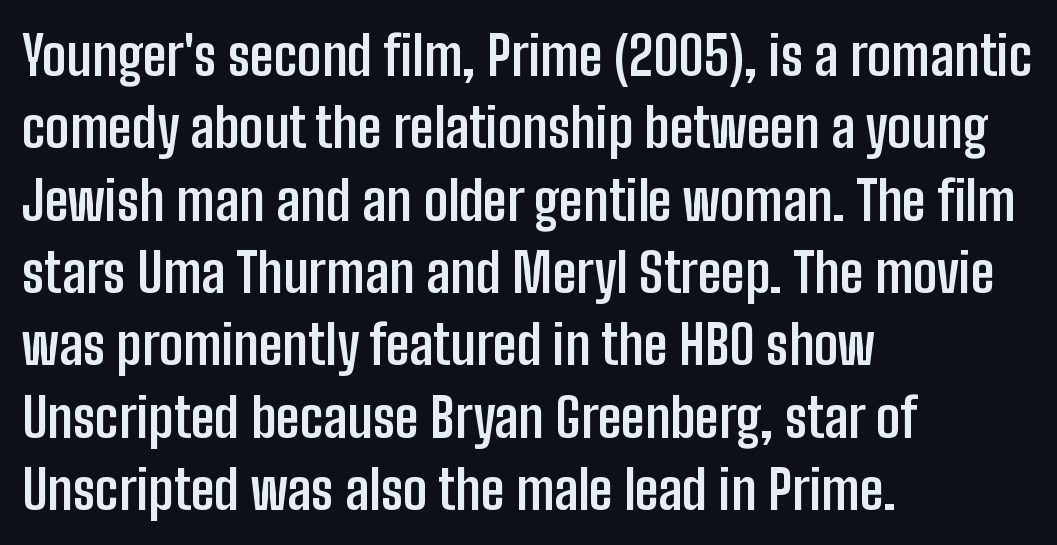
{"serif": "no", "italic": "no", "bold": "yes", "weight": "semibold", "width": "condensed", "stroke_contrast": "low", "x_height": "medium", "monospaced": "no", "underline": "no", "align": "left", "line_spacing": "normal", "line_spacing_ratio": 1.34, "letter_spacing": "normal", "letter_spacing_em": 0.0, "glyph_px": 54}
